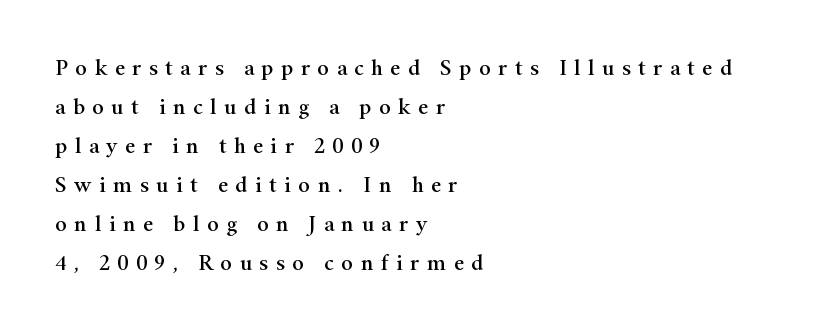
In terms of posture, this sample is upright. Lines of text with bare space underneath. Line starts are locked; line ends wander. In terms of letterspacing, this is a distinctly airy, spread setting.
